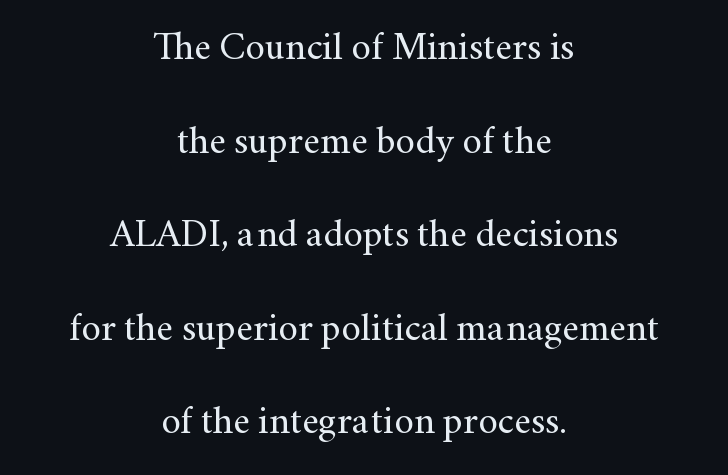
Q: Is the text bold? A: No.
Q: Is the text italic (slanted)? A: No, it is upright.
Q: Is the typeface a serif or a sans-serif typeface? A: Serif.
Q: Is the text underlined? A: No.
Q: How is the paragraph aligned? A: Centered.
Q: Is the spacing between letters normal or unusually wide? A: Normal.
Q: Is the spacing between lines tight, normal or loose? A: Loose.
Q: Width (condensed, normal, or wide)? A: Normal.
Q: Stroke contrast? A: Medium.
Q: x-height? A: Small.
Q: Monospaced? A: No.
